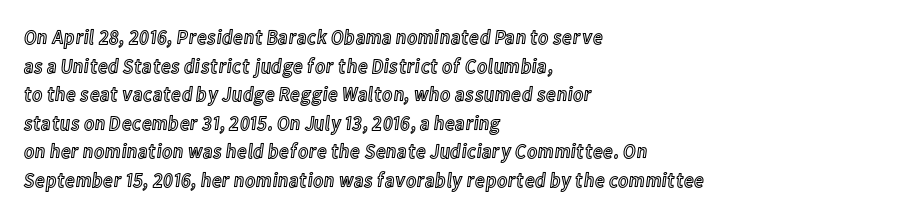
The rendering keeps characters at their native spacing. Descender tails drop into unmarked territory. The lines sit at an ordinary, default distance from one another. One-word summary of the alignment: left.
